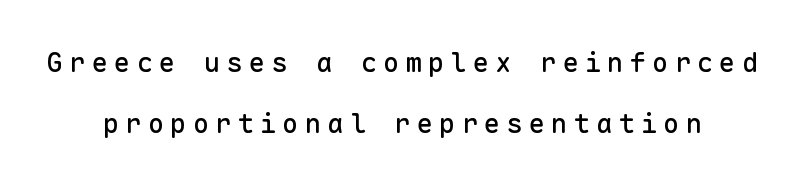
Q: Is the text italic (slanted)? A: No, it is upright.
Q: Is the text underlined? A: No.
Q: Is the spacing between letters normal or unusually wide? A: Unusually wide.
Q: Is the spacing between lines tight, normal or loose? A: Loose.
